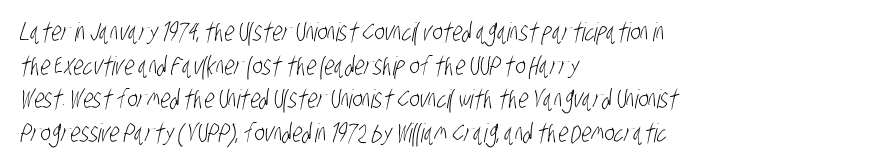
Q: Is the text bold? A: No.
Q: Is the text underlined? A: No.
Q: How is the paragraph aligned? A: Left-aligned.
Q: Is the spacing between letters normal or unusually wide? A: Normal.
Q: Is the spacing between lines tight, normal or loose? A: Normal.
